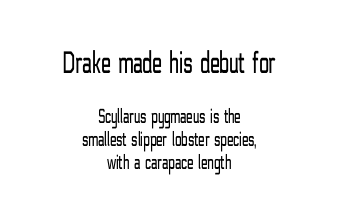
Q: Is the text bold? A: No.
Q: Is the text italic (slanted)? A: No, it is upright.
Q: Is the typeface a serif or a sans-serif typeface? A: Sans-serif.
Q: Is the text underlined? A: No.
Q: How is the paragraph aligned? A: Centered.
Q: Is the spacing between letters normal or unusually wide? A: Normal.
Q: Is the spacing between lines tight, normal or loose? A: Tight.
Q: Which block of text is set in a larger size, the first (top) or the second (bottom)? A: The first (top) one.
Q: Width (condensed, normal, or wide)? A: Condensed.
Q: Stroke contrast? A: Low.
Q: x-height? A: Medium.
Q: Monospaced? A: No.
